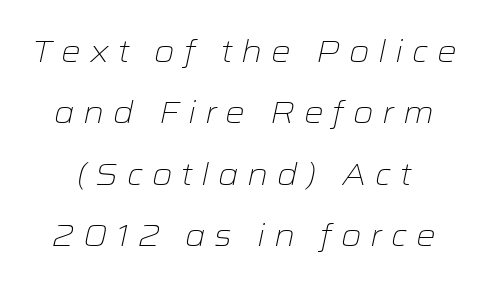
Looks like regular typesetting: each glyph gets only the width it needs. The tracking reads as deliberately expanded to a designer's eye. No letter is thick-stroked: the sample isn't bold. Slanted lettering throughout. Notice the wide empty band between every row — that's loose leading. Descender tails drop into unmarked territory.
